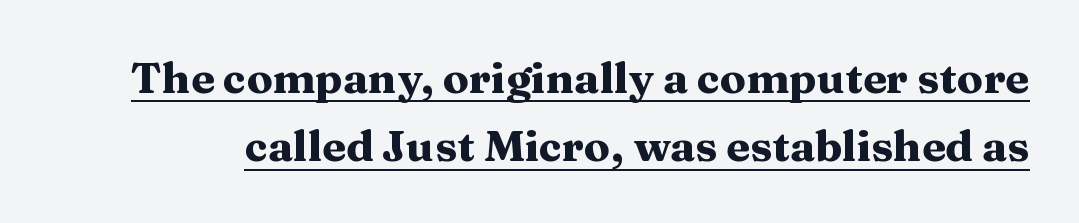
The rendering shows small feet on the letterforms — a serif design. A typesetter would call this proportional, since set widths differ per character. Ascenders rise straight up at ninety degrees. The designer left line spacing at the default. Strong, thick strokes mark this as bold type. This sample uses plain, unmodified letter spacing.
